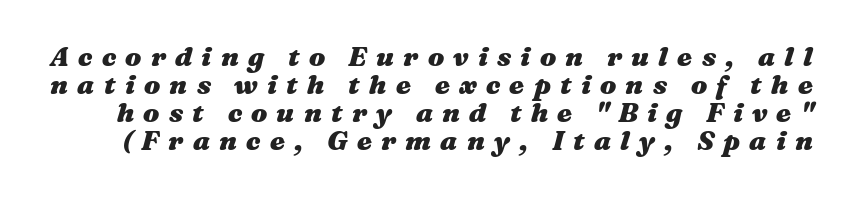
Q: Is the text bold? A: Yes.
Q: Is the text italic (slanted)? A: Yes, it leans right by about 16 degrees.
Q: Is the text underlined? A: No.
Q: Is the spacing between letters normal or unusually wide? A: Unusually wide.
Q: Is the spacing between lines tight, normal or loose? A: Tight.
